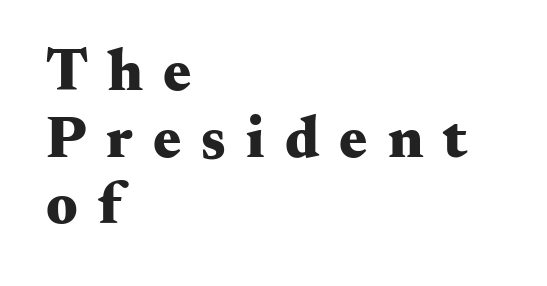
The image shows 59 px heavy, wide serif type, upright; set left-aligned, tight line spacing (1.13x), unusually wide letter spacing (+0.34 em), not underlined; medium stroke contrast and a small x-height.
